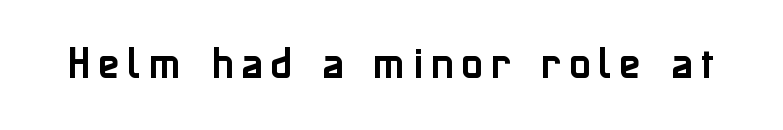
The image shows 35 px sans-serif type, upright; set unusually wide letter spacing (+0.23 em), not underlined; low stroke contrast and a medium x-height.
